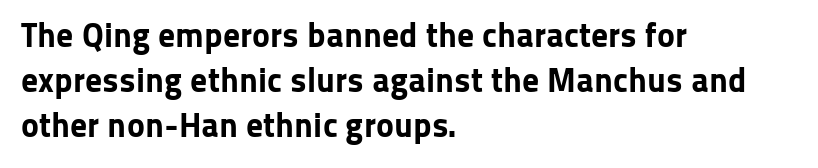
When letters stand straight like this, we call the style roman or upright. Horizontally, the lines are justified to the leading edge only. Spacing verdict: proportional, widths tailored to each character. The leading is moderate, giving the passage an even texture. On the weight axis this lands at bold, roughly 700. Look at the tracking — it's just the regular setting, nothing added.
